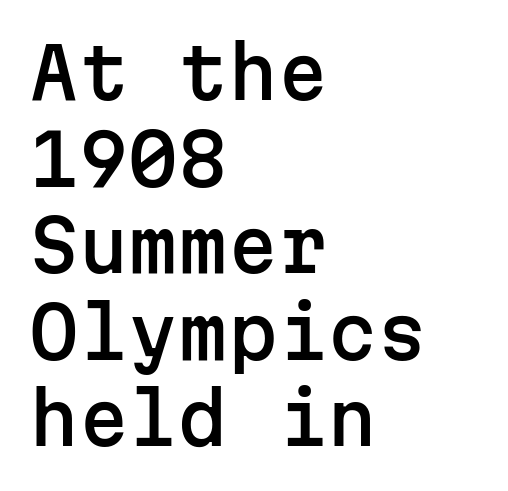
Q: Is the text italic (slanted)? A: No, it is upright.
Q: Is the typeface a serif or a sans-serif typeface? A: Sans-serif.
Q: Is the text underlined? A: No.
Q: How is the paragraph aligned? A: Left-aligned.
Q: Is the spacing between letters normal or unusually wide? A: Normal.
Q: Width (condensed, normal, or wide)? A: Normal.
Q: Stroke contrast? A: Low.
Q: x-height? A: Medium.
Q: Monospaced? A: Yes.
